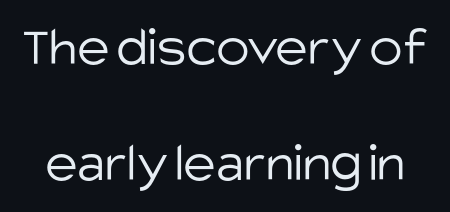
Q: Is the text bold? A: No.
Q: Is the text italic (slanted)? A: No, it is upright.
Q: Is the typeface a serif or a sans-serif typeface? A: Sans-serif.
Q: Is the text underlined? A: No.
Q: Is the spacing between letters normal or unusually wide? A: Normal.
Q: Is the spacing between lines tight, normal or loose? A: Loose.
Q: Width (condensed, normal, or wide)? A: Normal.
Q: Stroke contrast? A: Low.
Q: x-height? A: Large.
Q: Monospaced? A: No.
